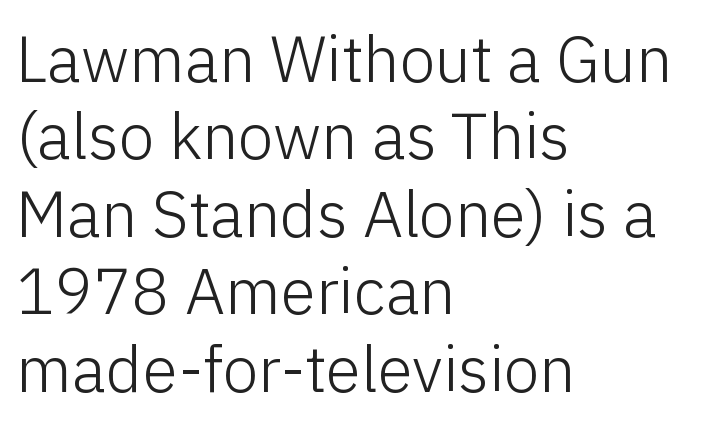
{"serif": "no", "italic": "no", "bold": "no", "weight": "light", "width": "normal", "stroke_contrast": "low", "x_height": "medium", "monospaced": "no", "underline": "no", "align": "left", "line_spacing_ratio": 1.21, "letter_spacing": "normal", "letter_spacing_em": 0.0, "glyph_px": 64}
